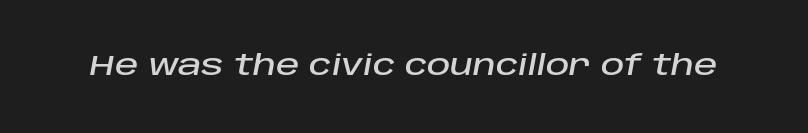
Q: Is the text italic (slanted)? A: Yes, it leans right by about 10 degrees.
Q: Is the text underlined? A: No.
Q: Is the spacing between letters normal or unusually wide? A: Normal.
Q: Width (condensed, normal, or wide)? A: Normal.
Q: Stroke contrast? A: Low.
Q: x-height? A: Large.
Q: Monospaced? A: No.
